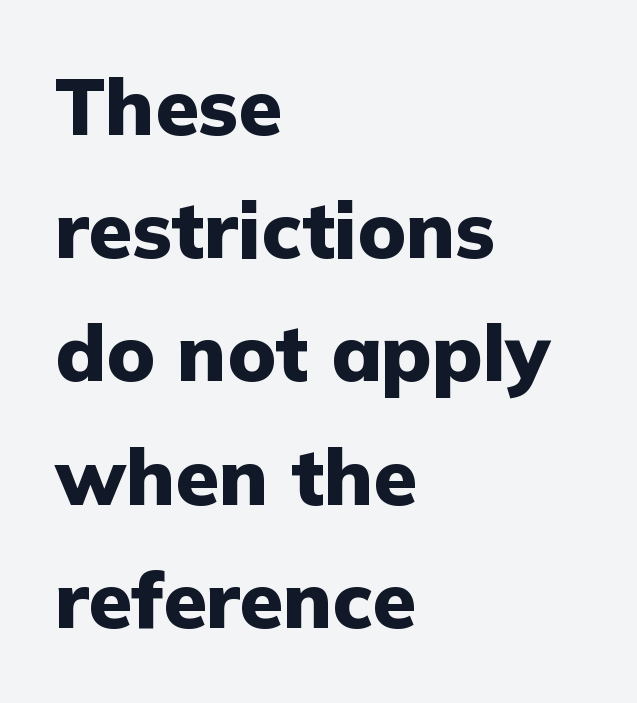
Has an underline been added? It has not. A sans-serif font was chosen for this passage. Reading down the column, the eye jumps a familiar distance to each next line. Each glyph is drawn with heavy, bold strokes. A typesetter would call this proportional, since set widths differ per character. The letterforms sit shoulder to shoulder at normal distance.
